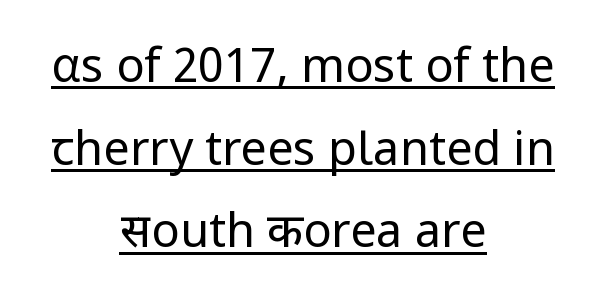
{"serif": "no", "italic": "no", "bold": "no", "weight": "regular", "width": "normal", "stroke_contrast": "low", "x_height": "medium", "monospaced": "no", "underline": "yes", "align": "center", "line_spacing_ratio": 1.76, "letter_spacing": "normal", "letter_spacing_em": 0.0, "glyph_px": 47}
